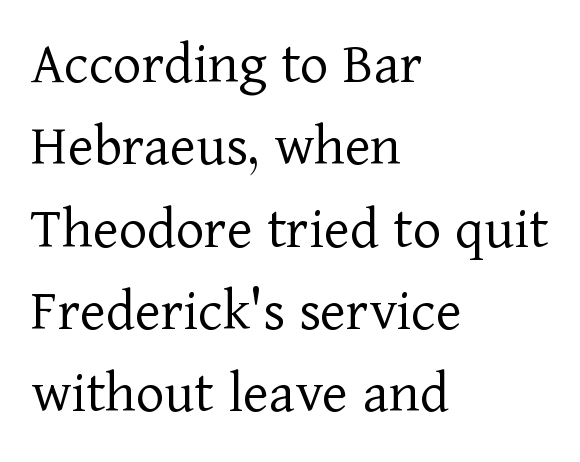
Q: Is the text bold? A: No.
Q: Is the text italic (slanted)? A: No, it is upright.
Q: Is the typeface a serif or a sans-serif typeface? A: Serif.
Q: Is the text underlined? A: No.
Q: How is the paragraph aligned? A: Left-aligned.
Q: Is the spacing between letters normal or unusually wide? A: Normal.
Q: Is the spacing between lines tight, normal or loose? A: Normal.
Q: Width (condensed, normal, or wide)? A: Normal.
Q: Stroke contrast? A: Low.
Q: x-height? A: Medium.
Q: Monospaced? A: No.
